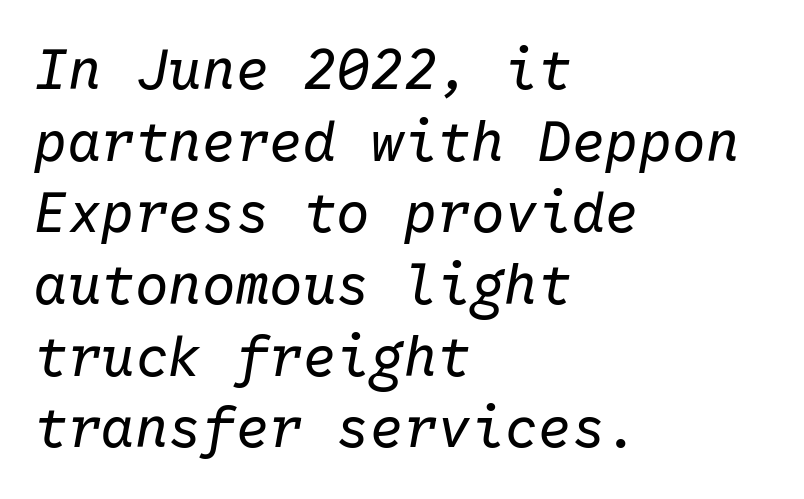
Short note: letters normally spaced. Slant detected: the letters are inclined. Looks like terminal output: every glyph gets an equal slot. Letters have the restrained weight of plain body copy at most. Each row of text sits above clean, open space. Reading down the block, your eye returns to a fixed left position each line.
